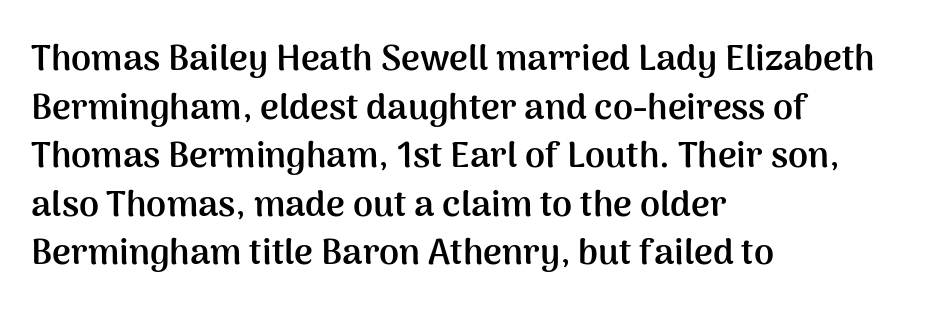
The image shows 36 px semibold sans-serif type, upright; set left-aligned, normal line spacing (1.35x), normal letter spacing, not underlined; medium stroke contrast and a medium x-height.
